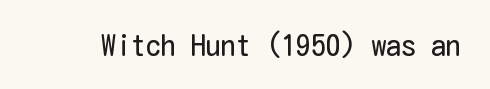
The passage shown is not underscored anywhere. Characters follow at the spacing the type designer built in. Rendered with straight, roman letterforms. Check where the strokes stop: nothing finishes them off — pure sans.
